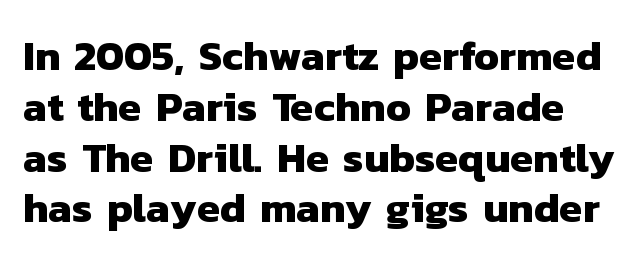
Q: Is the text bold? A: Yes.
Q: Is the typeface a serif or a sans-serif typeface? A: Sans-serif.
Q: Is the text underlined? A: No.
Q: Is the spacing between letters normal or unusually wide? A: Normal.
Q: Width (condensed, normal, or wide)? A: Normal.
Q: Stroke contrast? A: Low.
Q: x-height? A: Medium.
Q: Monospaced? A: No.
